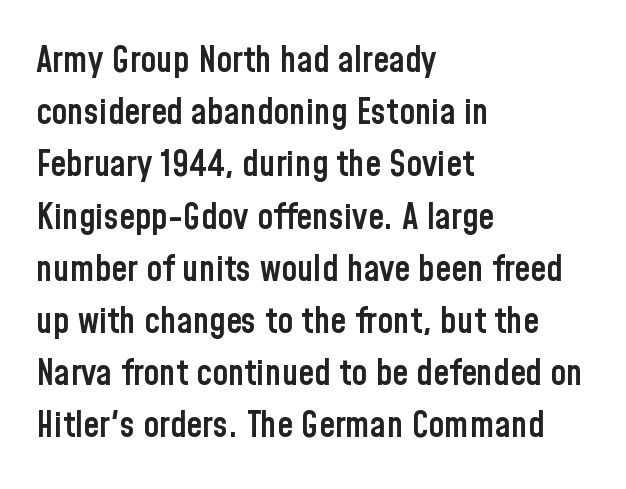
The setting favours the left margin, as ordinary paragraphs usually do. Summary of weight: moderately heavy, a semibold. Each word holds together tightly as a unit, with standard inter-letter gaps. The space beneath each line is pristine and unruled.
